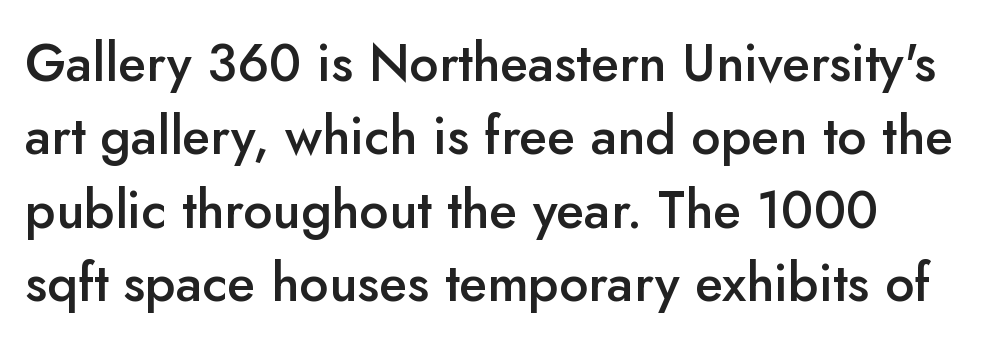
{"serif": "no", "italic": "no", "bold": "semi", "weight": "semibold", "width": "normal", "stroke_contrast": "low", "x_height": "small", "monospaced": "no", "underline": "no", "line_spacing": "normal", "line_spacing_ratio": 1.41, "letter_spacing": "normal", "letter_spacing_em": 0.0, "glyph_px": 52}
